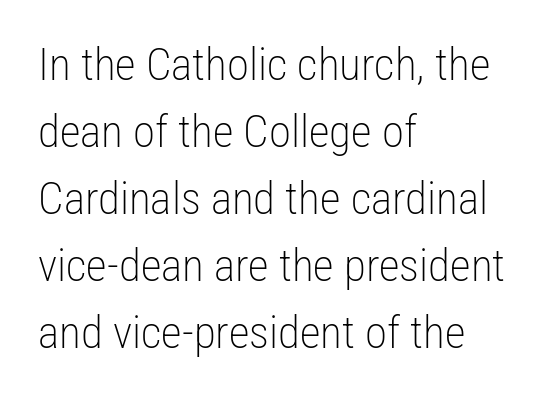
The image shows 45 px light, condensed sans-serif type, upright; set left-aligned, normal line spacing (1.49x), normal letter spacing, not underlined; low stroke contrast and a medium x-height.
